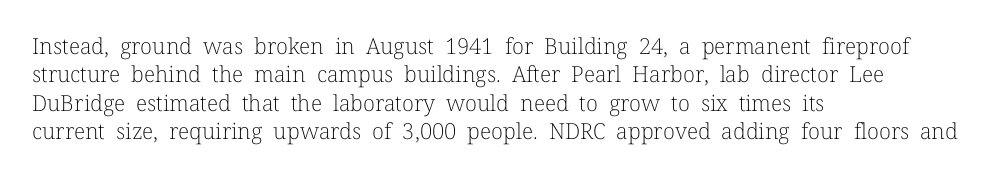
Rule under the text: the space is simply empty. Honestly, the letter spacing is just normal — you wouldn't notice it. The font's upright variant was chosen for this text. The strokes are not fattened; the text isn't bold. Layout note: lines flush left. The designer left line spacing at the default.
